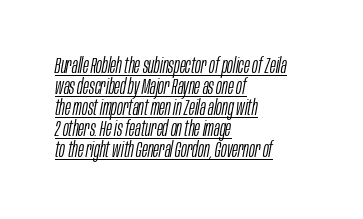
The image shows 22 px text type, italic (leaning right); set left-aligned, tight line spacing (0.96x), normal letter spacing, underlined.
